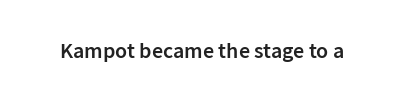
The image shows 22 px text type, upright; set normal letter spacing, not underlined.
